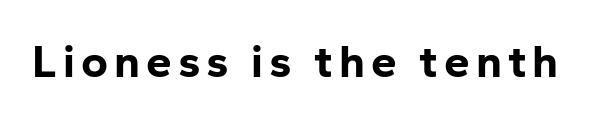
{"serif": "no", "italic": "no", "bold": "yes", "weight": "bold", "width": "normal", "stroke_contrast": "low", "x_height": "medium", "monospaced": "no", "underline": "no", "glyph_px": 46}
